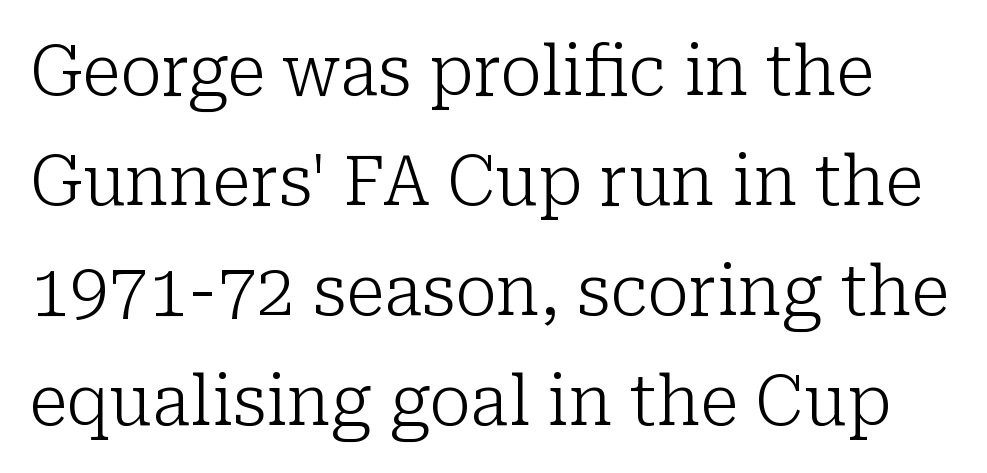
The image shows 70 px light serif type, upright; set normal line spacing (1.57x), normal letter spacing, not underlined; low stroke contrast and a medium x-height.
